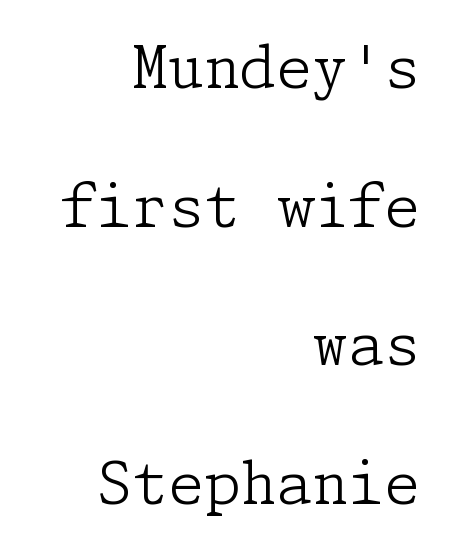
The image shows 58 px light serif type, upright; set right-aligned, loose line spacing (2.39x), normal letter spacing, not underlined; low stroke contrast and a medium x-height.
